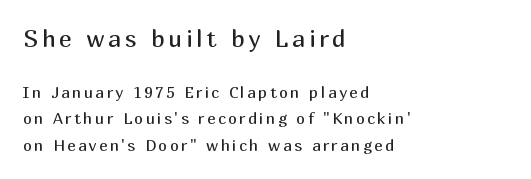
Q: Is the text bold? A: No.
Q: Is the text italic (slanted)? A: No, it is upright.
Q: Is the text underlined? A: No.
Q: How is the paragraph aligned? A: Left-aligned.
Q: Is the spacing between lines tight, normal or loose? A: Normal.
Q: Which block of text is set in a larger size, the first (top) or the second (bottom)? A: The first (top) one.
